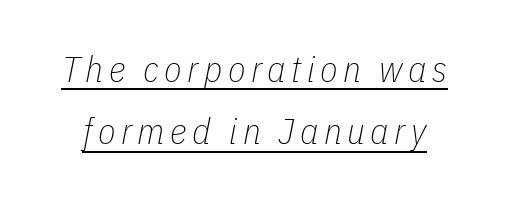
The image shows 36 px thin, condensed type, italic (leaning right); set line spacing 1.73x, underlined; low stroke contrast and a medium x-height.
